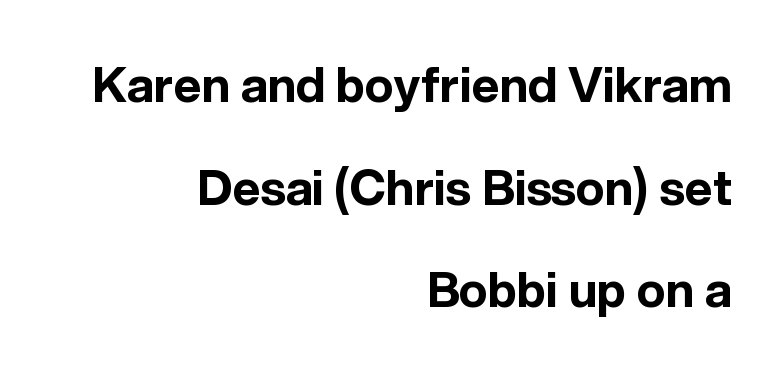
Nobody touched the tracking dial on this one. If you measured baseline to baseline, you'd find a long distance. The letters stand upright; this is a roman face. Here the designer chose a conventional face with non-uniform glyph widths. I'd call this a sans setting — the letters go barefoot. Anything drawn beneath the words? Only blank space.
